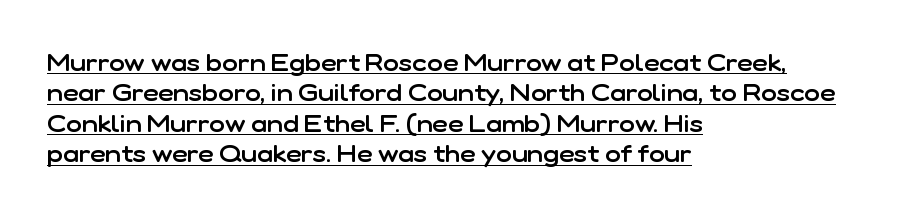
Q: Is the text bold? A: Semi-bold.
Q: Is the text italic (slanted)? A: No, it is upright.
Q: Is the text underlined? A: Yes.
Q: How is the paragraph aligned? A: Left-aligned.
Q: Is the spacing between letters normal or unusually wide? A: Normal.
Q: Is the spacing between lines tight, normal or loose? A: Normal.
